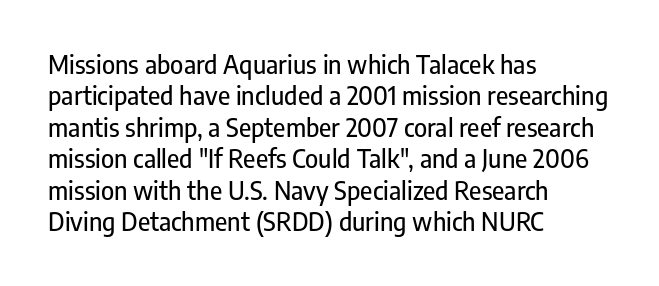
The image shows 25 px text type, upright; set left-aligned, normal line spacing (1.26x), normal letter spacing, not underlined.
